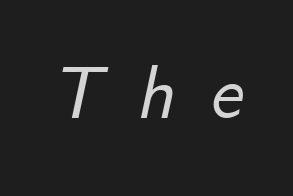
These lines have a slow, spaced-out rhythm from letter to letter. When letters slant like this, we call the style italic. Proportional: the letters do not fall into vertical columns. Check under the words: just untouched page.
